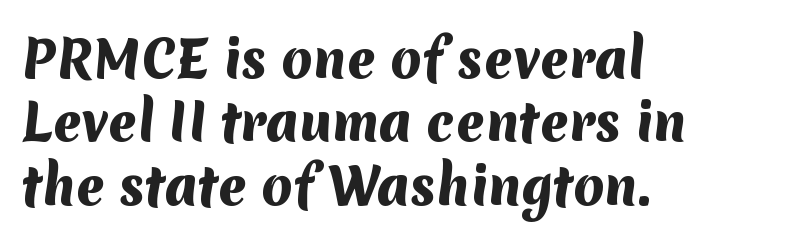
Every letter is thick-stroked: bold, no question. Grotesque or geometric, the face here clearly has no serifs. Do the characters align in a grid? No, the font is proportional. Clear beneath every line of the passage. Each new line begins a customary step beneath the previous one. The lines in this sample share a left origin and differ only in where they stop.
